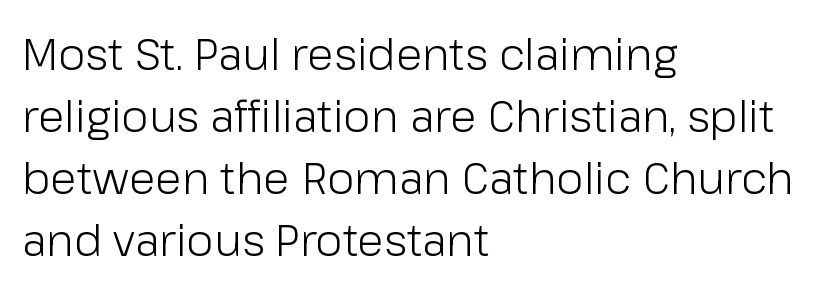
Q: Is the text bold? A: No.
Q: Is the text italic (slanted)? A: No, it is upright.
Q: Is the typeface a serif or a sans-serif typeface? A: Sans-serif.
Q: Is the text underlined? A: No.
Q: How is the paragraph aligned? A: Left-aligned.
Q: Is the spacing between letters normal or unusually wide? A: Normal.
Q: Is the spacing between lines tight, normal or loose? A: Normal.
Q: Width (condensed, normal, or wide)? A: Normal.
Q: Stroke contrast? A: Low.
Q: x-height? A: Medium.
Q: Monospaced? A: No.
